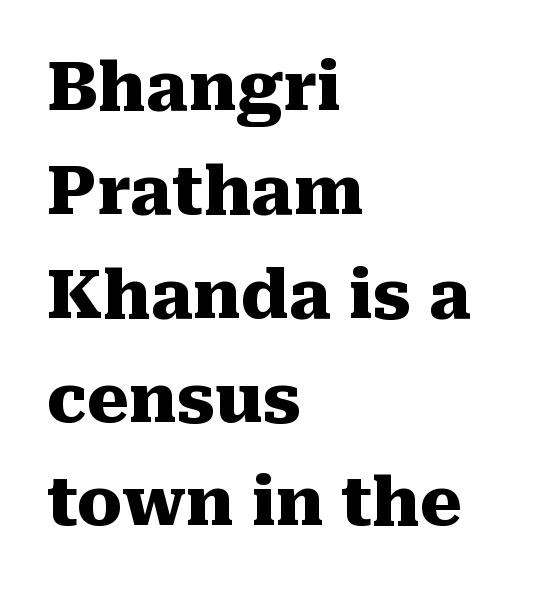
In terms of leading, this rendering sits right in the middle. This is the regular roman posture of the typeface. Each word holds together tightly as a unit, with standard inter-letter gaps. Does the weight exceed regular? Yes, all the way to bold.
